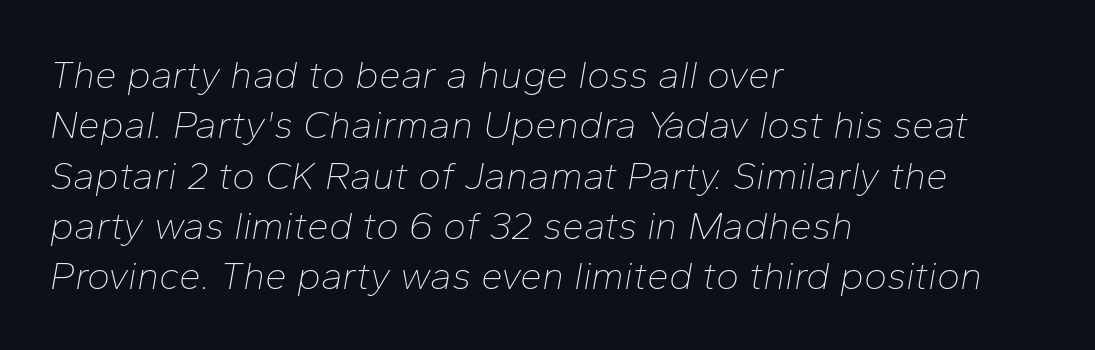
If you drew a ruler down the left edge, every line would touch it. The foot of each line stays bare and open. How would I describe the line gaps? Plain and ordinary. Do the characters align in a grid? No, the font is proportional. Quick note: italic. This reads as an unemphasized weight, regular at the heaviest.
